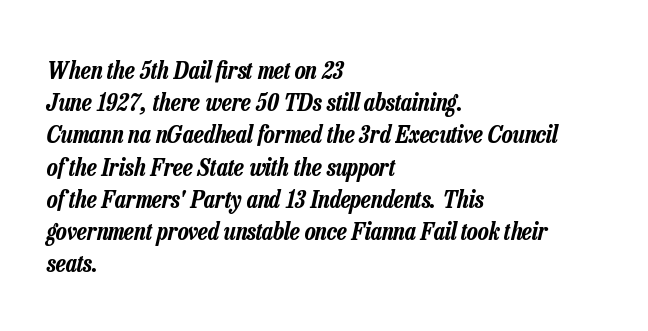
Q: Is the text italic (slanted)? A: Yes, it leans right by about 13 degrees.
Q: Is the text underlined? A: No.
Q: How is the paragraph aligned? A: Left-aligned.
Q: Is the spacing between letters normal or unusually wide? A: Normal.
Q: Is the spacing between lines tight, normal or loose? A: Normal.
